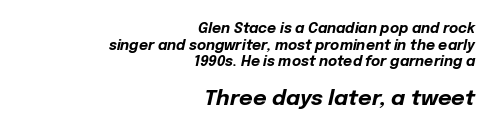
{"italic": "yes", "lean": "right", "slant_degrees": 12, "bold": "yes", "underline": "no", "align": "right", "line_spacing_ratio": 1.19, "letter_spacing": "normal", "letter_spacing_em": 0.0, "larger_block": "second", "size_ratio": 1.5, "glyph_px": 21}
